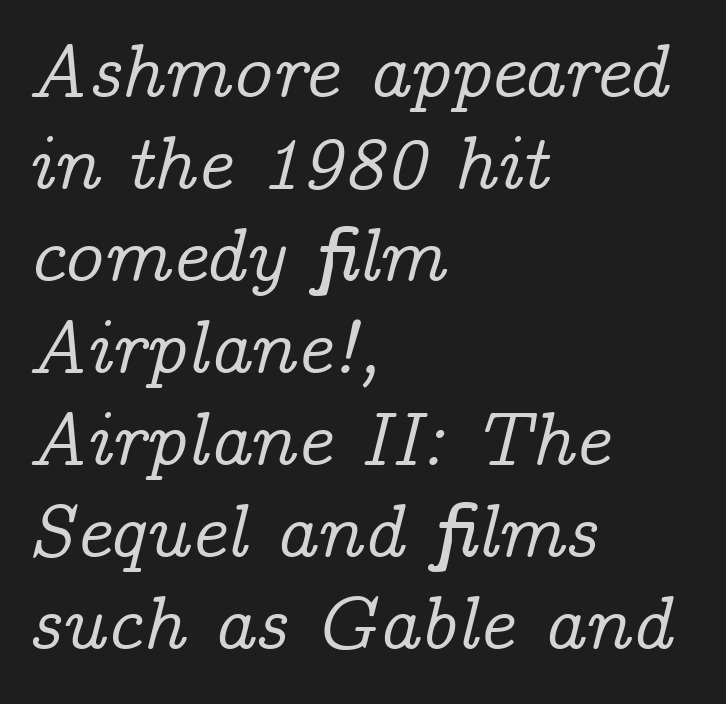
Q: Is the text italic (slanted)? A: Yes, it leans right by about 14 degrees.
Q: Is the typeface a serif or a sans-serif typeface? A: Serif.
Q: Is the text underlined? A: No.
Q: How is the paragraph aligned? A: Left-aligned.
Q: Is the spacing between letters normal or unusually wide? A: Normal.
Q: Width (condensed, normal, or wide)? A: Normal.
Q: Stroke contrast? A: Low.
Q: x-height? A: Medium.
Q: Monospaced? A: No.
